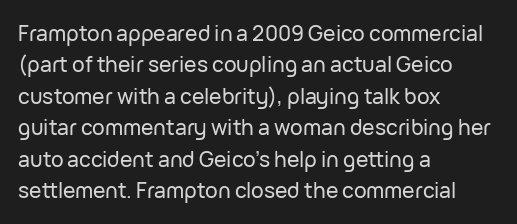
Unmarked baselines from the first word to the last. Every character sits straight up, as roman type does. The lines in this sample share a left origin and differ only in where they stop. Summary of vertical rhythm: regular, with standard interline spacing. Inter-character spacing is left at the font's built-in metrics.
